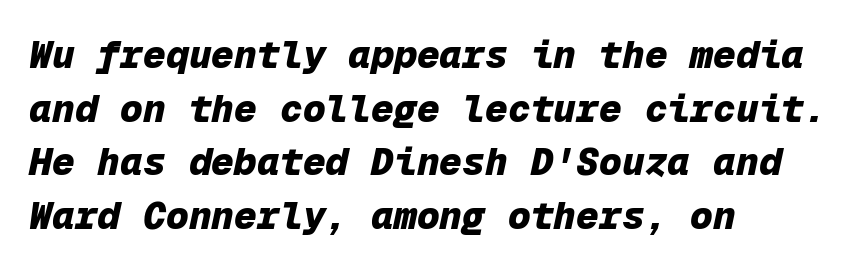
{"italic": "yes", "lean": "right", "slant_degrees": 12, "bold": "yes", "weight": "heavy", "width": "normal", "stroke_contrast": "low", "x_height": "medium", "monospaced": "yes", "underline": "no", "align": "left", "line_spacing": "normal", "line_spacing_ratio": 1.41, "letter_spacing": "normal", "letter_spacing_em": 0.0, "glyph_px": 38}
